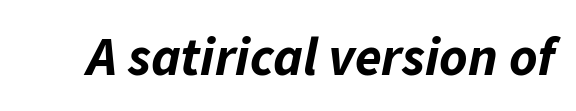
Q: Is the text bold? A: Yes.
Q: Is the text italic (slanted)? A: Yes, it leans right by about 11 degrees.
Q: Is the text underlined? A: No.
Q: Is the spacing between letters normal or unusually wide? A: Normal.
Q: Width (condensed, normal, or wide)? A: Normal.
Q: Stroke contrast? A: Low.
Q: x-height? A: Medium.
Q: Monospaced? A: No.
